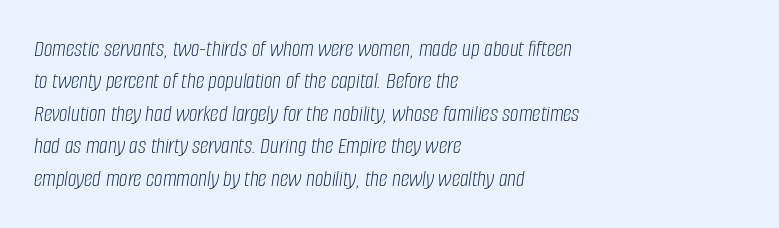
{"italic": "yes", "lean": "right", "slant_degrees": 8, "bold": "no", "underline": "no", "align": "left", "line_spacing": "normal", "line_spacing_ratio": 1.35, "letter_spacing": "normal", "letter_spacing_em": 0.0, "glyph_px": 24}
